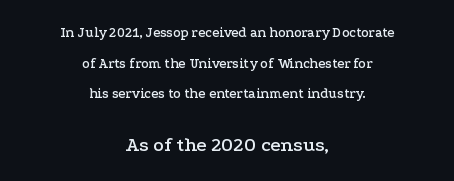
The image shows 20 px text type, upright; set centered, loose line spacing (2.19x), normal letter spacing, not underlined; the second (bottom) block is 1.43x larger.
